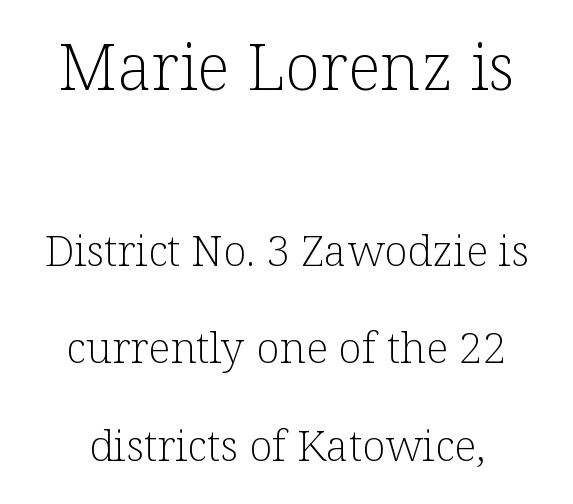
The more generous point size was reserved for the upper chunk. When letters stand straight like this, we call the style roman or upright. Honestly, the rows look like they've been pulled way apart. Proportional: the letters do not fall into vertical columns. Anything drawn beneath the words? Only blank space.
